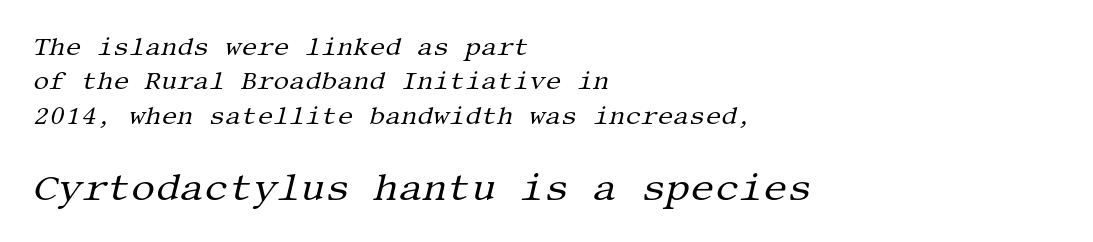
Q: Is the text bold? A: No.
Q: Is the text italic (slanted)? A: Yes, it leans right by about 13 degrees.
Q: Is the typeface a serif or a sans-serif typeface? A: Serif.
Q: Is the text underlined? A: No.
Q: How is the paragraph aligned? A: Left-aligned.
Q: Is the spacing between letters normal or unusually wide? A: Normal.
Q: Is the spacing between lines tight, normal or loose? A: Normal.
Q: Which block of text is set in a larger size, the first (top) or the second (bottom)? A: The second (bottom) one.
Q: Width (condensed, normal, or wide)? A: Normal.
Q: Stroke contrast? A: Medium.
Q: x-height? A: Large.
